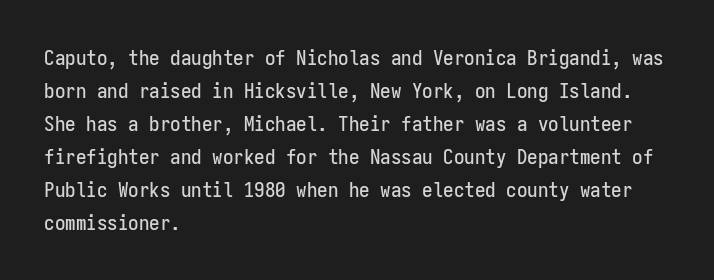
Q: Is the text italic (slanted)? A: No, it is upright.
Q: Is the text underlined? A: No.
Q: How is the paragraph aligned? A: Left-aligned.
Q: Is the spacing between letters normal or unusually wide? A: Normal.
Q: Is the spacing between lines tight, normal or loose? A: Normal.
